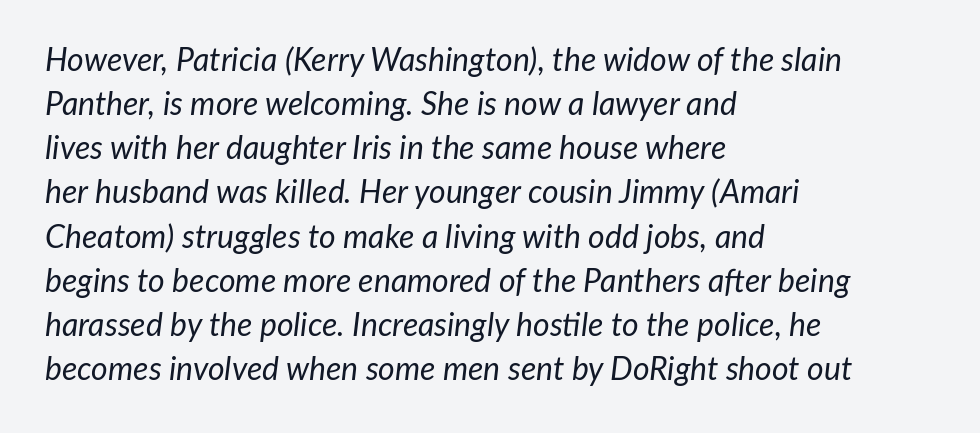
Look at the tracking — it's just the regular setting, nothing added. The passage shown is not bold in any degree. The rag falls on the right side of this text block. Note the varied advance widths — an 'i' is clearly narrower than an 'm'.
